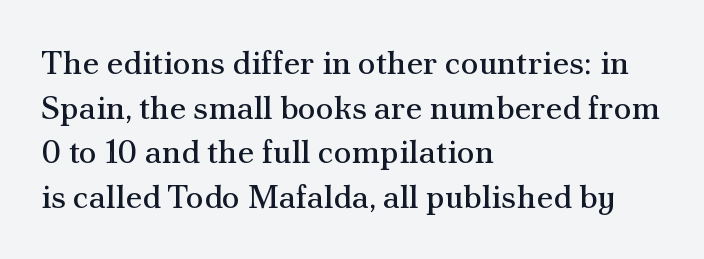
The image shows 33 px regular-weight serif type, upright; set left-aligned, normal line spacing (1.35x), normal letter spacing, not underlined; medium stroke contrast and a small x-height.
